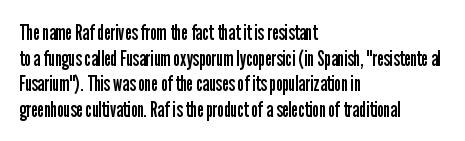
{"italic": "no", "bold": "no", "underline": "no", "align": "left", "line_spacing_ratio": 1.22, "letter_spacing": "normal", "letter_spacing_em": 0.0, "glyph_px": 21}
